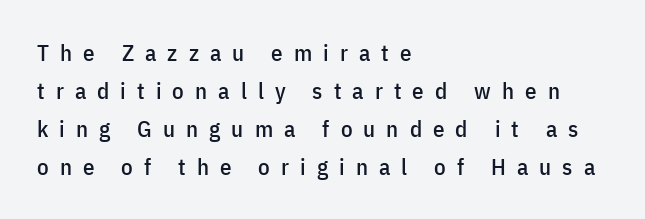
{"italic": "no", "underline": "no", "align": "left", "line_spacing": "normal", "line_spacing_ratio": 1.65, "letter_spacing": "wide", "letter_spacing_em": 0.48, "glyph_px": 23}
